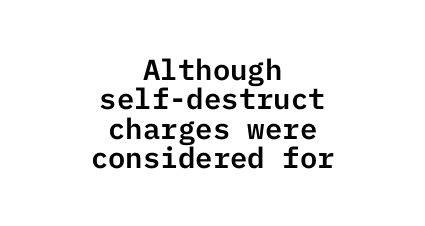
This sample uses plain, unmodified letter spacing. Compared with a flush-left layout, this one balances lines on the center instead. This sample uses a sans-serif face. A clean baseline with only descenders dipping below it. Italic? Not at all — the glyphs are vertical. Is there much room between lines? No — they nearly touch.
